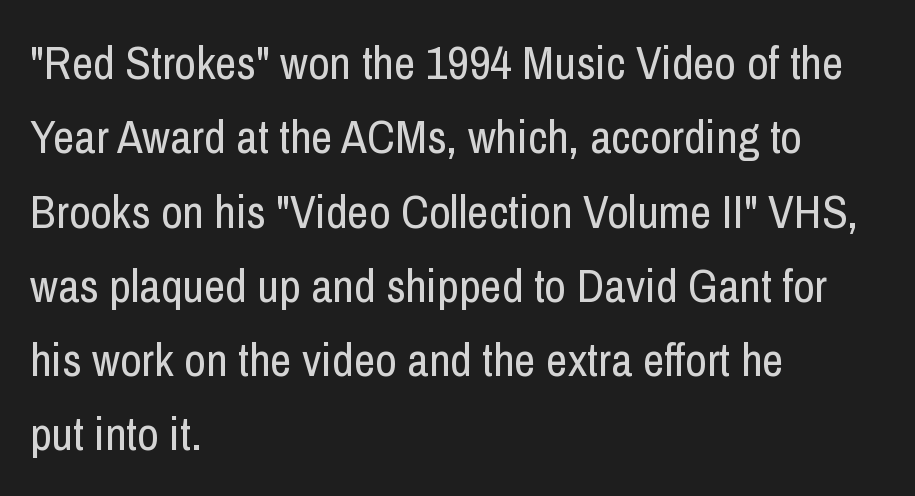
Leading: standard. Think standard paragraph weight, or any step lighter than that. Tracking value appears to be zero — textbook default spacing. This rendering employs a face without finishing strokes, i.e., a sans-serif. The lettering stays uniformly vertical, giving the passage a roman look. The string is rendered with underlining switched off.
